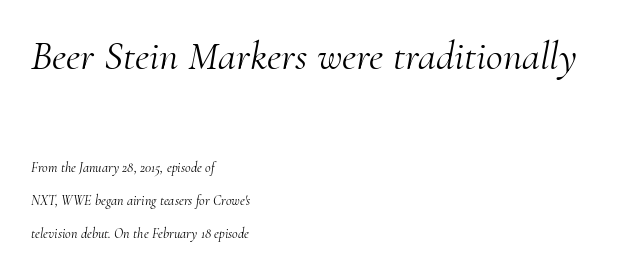
The image shows 41 px light serif type, italic (leaning right); set left-aligned, loose line spacing (2.33x), normal letter spacing, not underlined; the first (top) block is 2.93x larger; medium stroke contrast and a small x-height.
